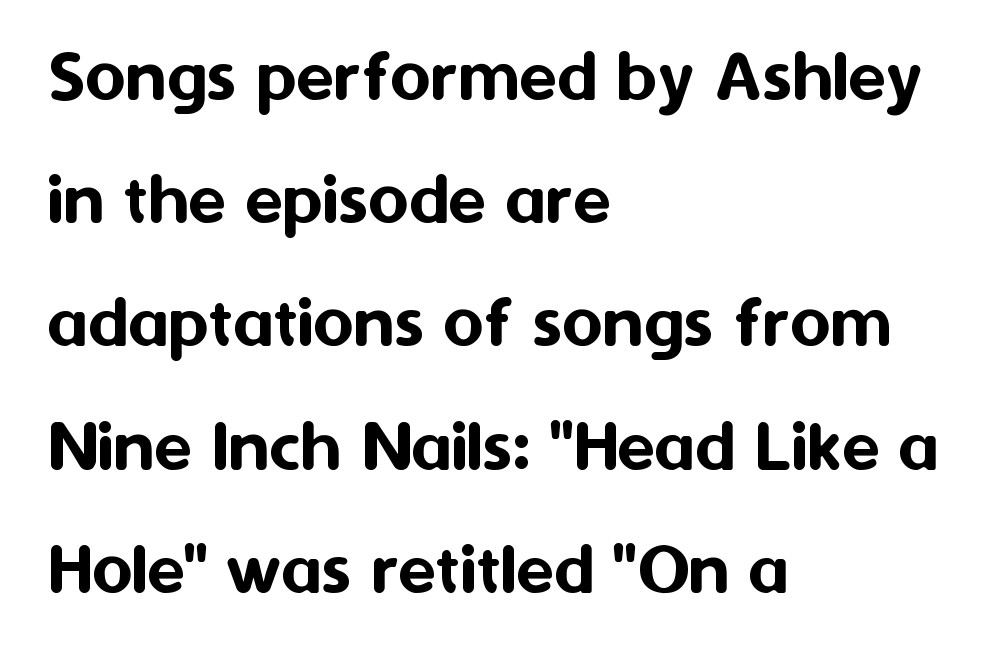
The image shows 78 px sans-serif type, upright; set left-aligned, normal line spacing (1.58x), normal letter spacing, not underlined; medium stroke contrast and a medium x-height.
